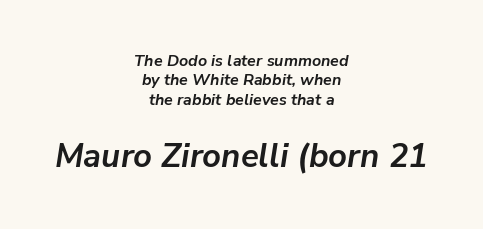
Scale increases going downward across the two blocks. A typesetter would mark this as italic. A typesetter would call this zero additional tracking. Summary of weight: heavy, a full bold. Typeset on center — no edge is straight.
